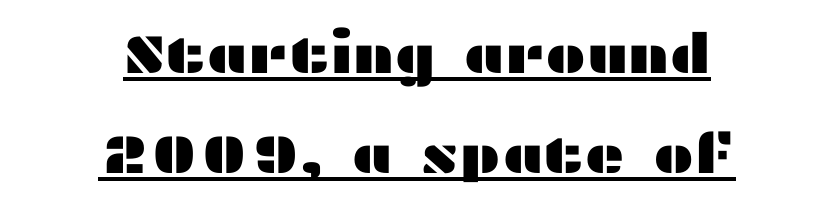
Look at the tracking — it's just the regular setting, nothing added. The passage shown is typed in a proportional face where columns would drift. Is there any slant? The stems are plumb. The letters carry no serifs — their stems end cleanly without finishing strokes. The passage is arranged like a title page — every line centered. The sample's only ornament is a line tracing under the words.
